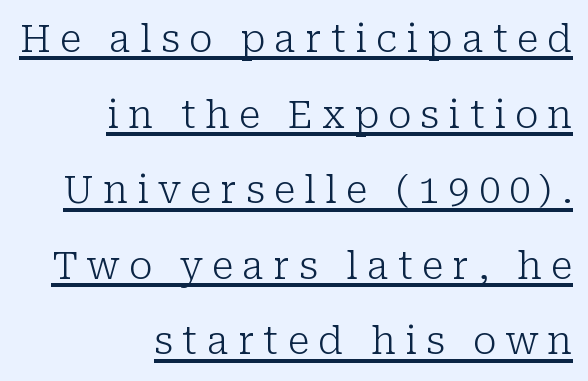
Q: Is the text bold? A: No.
Q: Is the text italic (slanted)? A: No, it is upright.
Q: Is the typeface a serif or a sans-serif typeface? A: Serif.
Q: Is the text underlined? A: Yes.
Q: How is the paragraph aligned? A: Right-aligned.
Q: Is the spacing between letters normal or unusually wide? A: Unusually wide.
Q: Is the spacing between lines tight, normal or loose? A: Loose.
Q: Width (condensed, normal, or wide)? A: Normal.
Q: Stroke contrast? A: Low.
Q: x-height? A: Medium.
Q: Monospaced? A: No.
